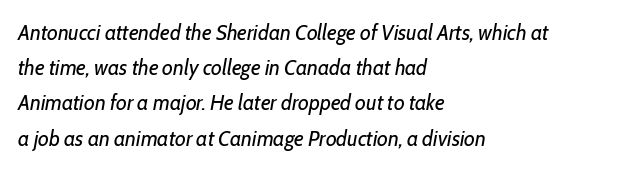
{"italic": "yes", "lean": "right", "slant_degrees": 10, "bold": "no", "underline": "no", "align": "left", "line_spacing": "normal", "line_spacing_ratio": 1.6, "letter_spacing": "normal", "letter_spacing_em": 0.0, "glyph_px": 22}
